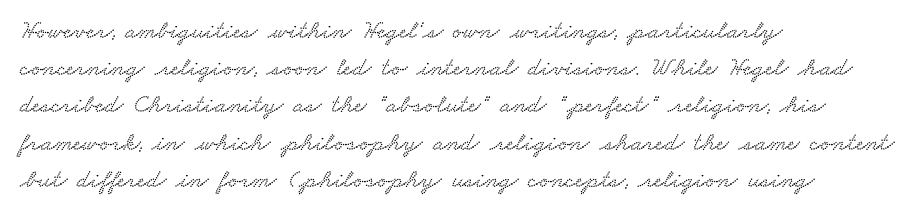
{"underline": "no", "align": "left", "line_spacing": "normal", "line_spacing_ratio": 1.43, "letter_spacing": "normal", "letter_spacing_em": 0.0, "glyph_px": 26}
